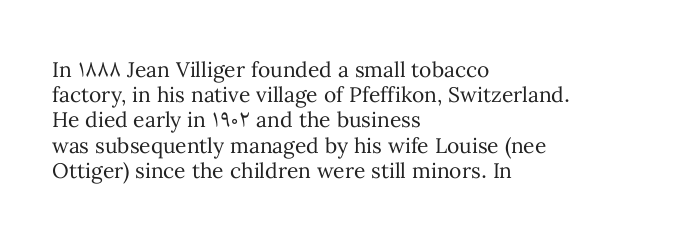
Q: Is the text bold? A: No.
Q: Is the text italic (slanted)? A: No, it is upright.
Q: Is the text underlined? A: No.
Q: How is the paragraph aligned? A: Left-aligned.
Q: Is the spacing between letters normal or unusually wide? A: Normal.
